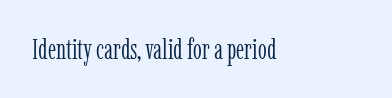
Q: Is the text bold? A: No.
Q: Is the text italic (slanted)? A: No, it is upright.
Q: Is the typeface a serif or a sans-serif typeface? A: Serif.
Q: Is the text underlined? A: No.
Q: How is the paragraph aligned? A: Left-aligned.
Q: Is the spacing between letters normal or unusually wide? A: Normal.
Q: Width (condensed, normal, or wide)? A: Condensed.
Q: Stroke contrast? A: Low.
Q: x-height? A: Medium.
Q: Monospaced? A: No.
